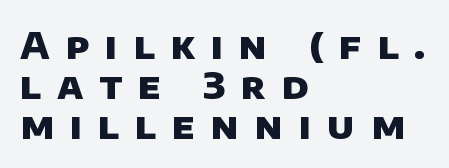
Q: Is the text bold? A: Yes.
Q: Is the typeface a serif or a sans-serif typeface? A: Sans-serif.
Q: Is the text underlined? A: No.
Q: How is the paragraph aligned? A: Left-aligned.
Q: Is the spacing between letters normal or unusually wide? A: Unusually wide.
Q: Is the spacing between lines tight, normal or loose? A: Tight.
Q: Width (condensed, normal, or wide)? A: Normal.
Q: Stroke contrast? A: Low.
Q: x-height? A: Large.
Q: Monospaced? A: No.
